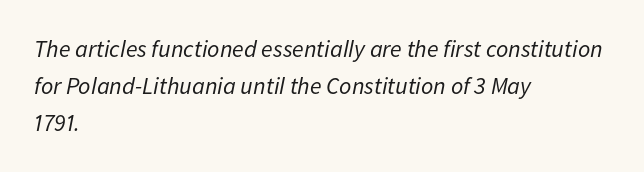
The image shows 24 px text type, italic (leaning right); set left-aligned, normal line spacing (1.55x), normal letter spacing, not underlined.
